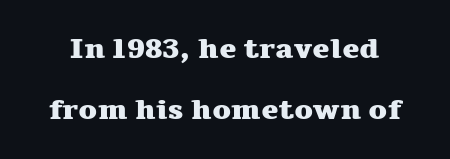
Vertical spacing — loose. Varying glyph widths throughout — classic text-font behaviour. Each letter's strokes conclude with small projecting serifs. Ordinary non-slanted type is in use. Students, note that the glyphs here touch the page at normal intervals. Check under the words: just untouched page.
